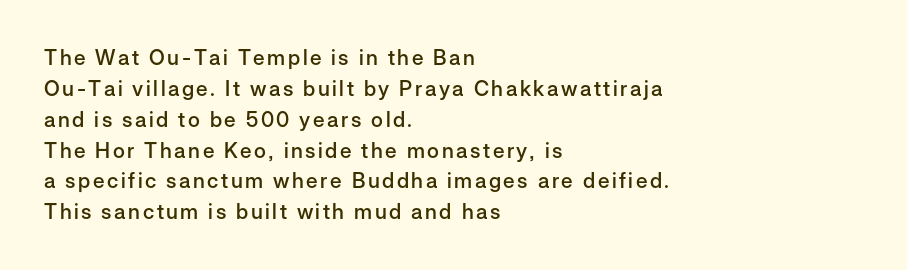
Horizontal bands of white between lines are of average thickness. This is the in-between weight designers call semibold or demi. Leftover space on each line is placed entirely after the last word. The specimen reads as upright at a glance.
